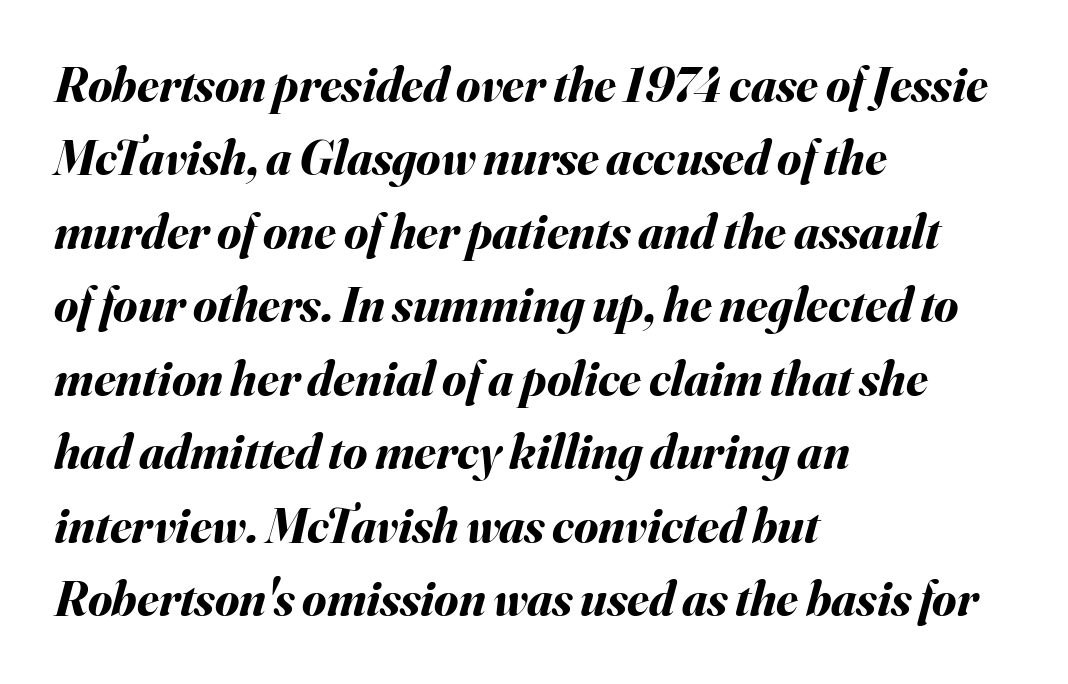
These lines carry a lot of weight — the face is fully bold. You could not count columns in this text — the font is proportionally spaced. The passage shown leans; its letterforms are oblique. Each line starts at the same left margin while the right side varies. Vertical spacing — default.
